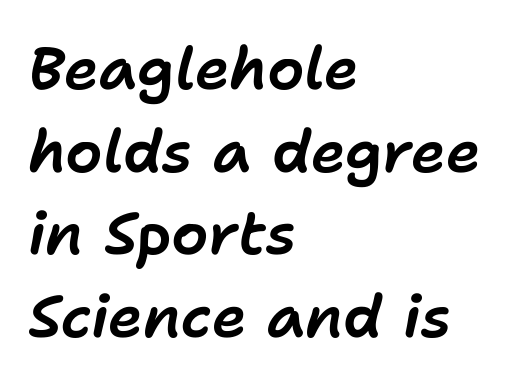
Check the space under the baseline: it is left empty. One glance says typical: line gaps are just what's usual. This is oblique type, the kind used for emphasis or titles. Visually the block forms a straight wall on the left and a jagged coastline on the right. The passage shown is typed in a proportional face where columns would drift.
